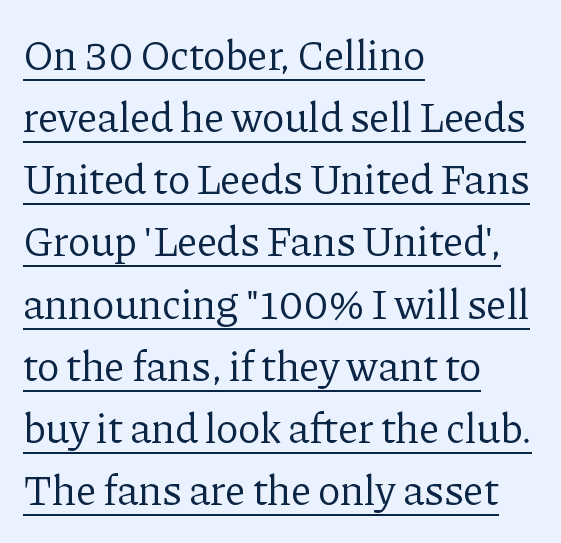
{"serif": "yes", "italic": "no", "bold": "no", "weight": "regular", "width": "normal", "stroke_contrast": "low", "x_height": "medium", "monospaced": "no", "underline": "yes", "align": "left", "line_spacing": "normal", "line_spacing_ratio": 1.48, "letter_spacing": "normal", "letter_spacing_em": 0.0, "glyph_px": 42}
